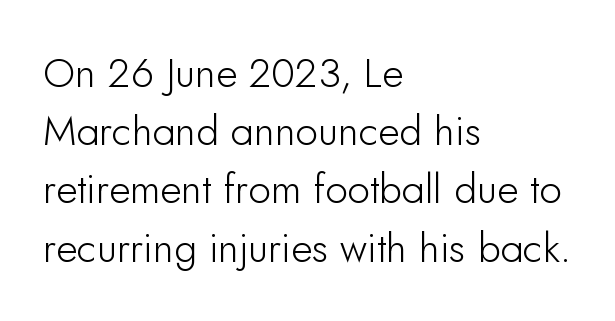
The image shows 41 px sans-serif type, upright; set left-aligned, normal line spacing (1.42x), normal letter spacing, not underlined; low stroke contrast and a small x-height.
